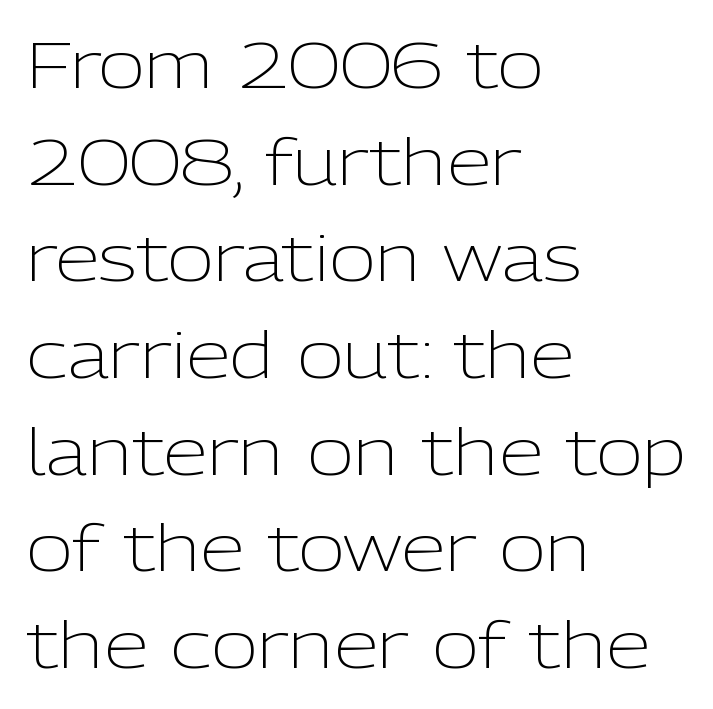
{"serif": "no", "italic": "no", "bold": "no", "weight": "light", "width": "normal", "stroke_contrast": "low", "x_height": "medium", "monospaced": "no", "underline": "no", "align": "left", "line_spacing": "normal", "line_spacing_ratio": 1.51, "letter_spacing": "normal", "letter_spacing_em": 0.0, "glyph_px": 64}
